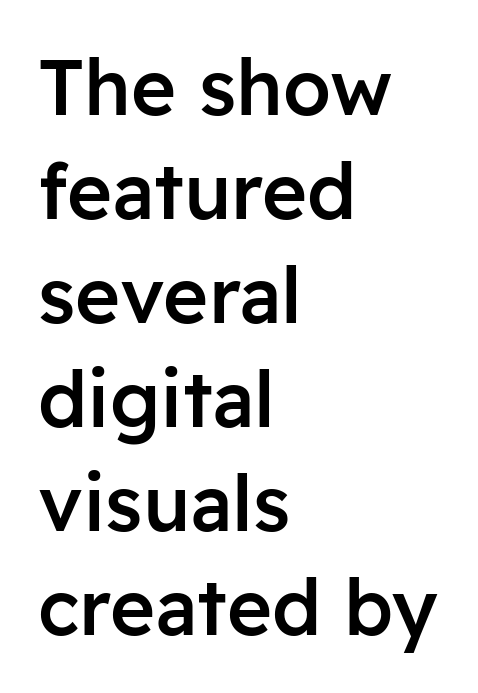
Q: Is the text bold? A: Semi-bold.
Q: Is the text italic (slanted)? A: No, it is upright.
Q: Is the typeface a serif or a sans-serif typeface? A: Sans-serif.
Q: Is the text underlined? A: No.
Q: How is the paragraph aligned? A: Left-aligned.
Q: Is the spacing between letters normal or unusually wide? A: Normal.
Q: Is the spacing between lines tight, normal or loose? A: Normal.
Q: Width (condensed, normal, or wide)? A: Normal.
Q: Stroke contrast? A: Low.
Q: x-height? A: Medium.
Q: Monospaced? A: No.
